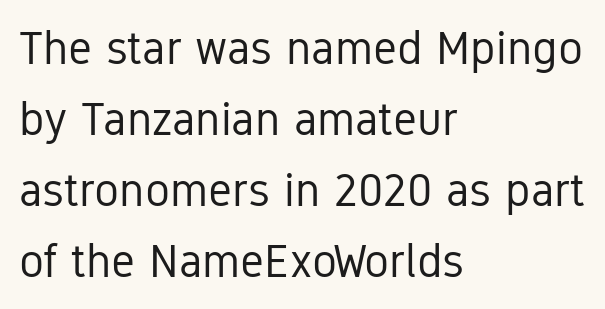
The image shows 47 px regular-weight, condensed sans-serif type, upright; set left-aligned, normal line spacing (1.51x), normal letter spacing, not underlined; low stroke contrast and a medium x-height.
